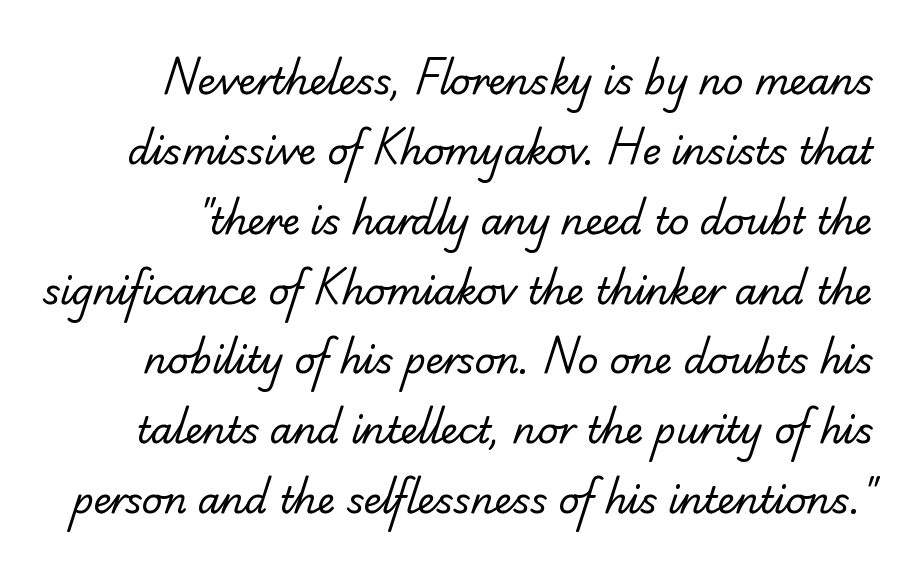
Q: Is the text bold? A: No.
Q: Is the typeface a serif or a sans-serif typeface? A: Serif.
Q: Is the text underlined? A: No.
Q: Is the spacing between letters normal or unusually wide? A: Normal.
Q: Is the spacing between lines tight, normal or loose? A: Loose.
Q: Width (condensed, normal, or wide)? A: Normal.
Q: Stroke contrast? A: Low.
Q: x-height? A: Small.
Q: Monospaced? A: No.
